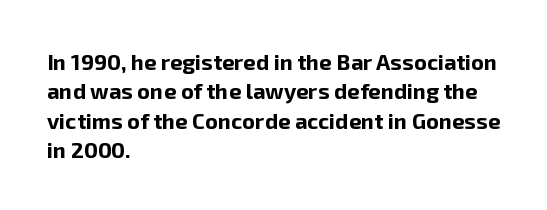
Every character sits straight up, as roman type does. Visually the block forms a straight wall on the left and a jagged coastline on the right. I'd describe the lettering as bold — thick and assertive. Unmarked baselines from the first word to the last.
